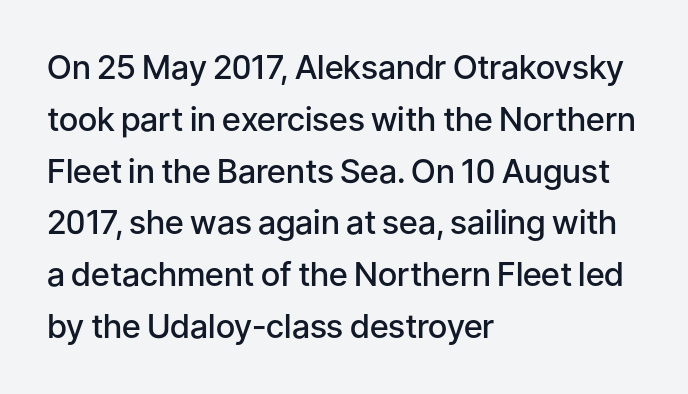
Q: Is the text bold? A: Semi-bold.
Q: Is the text italic (slanted)? A: No, it is upright.
Q: Is the typeface a serif or a sans-serif typeface? A: Sans-serif.
Q: Is the text underlined? A: No.
Q: How is the paragraph aligned? A: Left-aligned.
Q: Is the spacing between letters normal or unusually wide? A: Normal.
Q: Is the spacing between lines tight, normal or loose? A: Normal.
Q: Width (condensed, normal, or wide)? A: Normal.
Q: Stroke contrast? A: Low.
Q: x-height? A: Medium.
Q: Monospaced? A: No.
